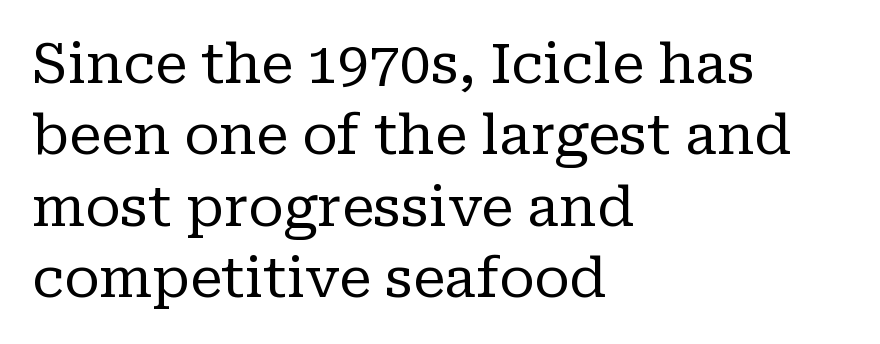
{"serif": "yes", "italic": "no", "bold": "no", "weight": "regular", "width": "normal", "stroke_contrast": "low", "x_height": "medium", "monospaced": "no", "underline": "no", "align": "left", "line_spacing": "normal", "line_spacing_ratio": 1.3, "letter_spacing": "normal", "letter_spacing_em": 0.0, "glyph_px": 55}
